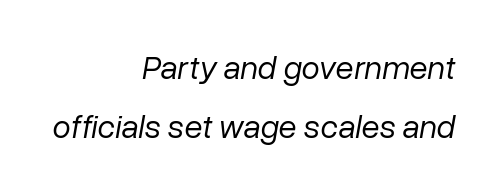
Look at the tracking — it's just the regular setting, nothing added. You could not count columns in this text — the font is proportionally spaced. The baseline area is clear. The whole block is typeset with a tilt. Leftover space on each line is placed entirely before the opening word. Compared with a typical body face, this is equally light or lighter still.
